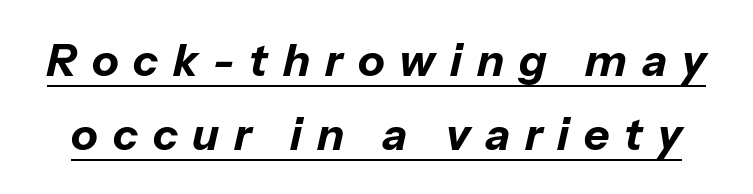
Quick note: interline space is typical. The face used here is rendered with a markedly widened letterfit. The rendering applies a slant to the glyphs. Is this a fixed-width face? No — the glyphs have proportional, varying widths. Each glyph is drawn with heavy, bold strokes. Does a line run under the words? Yes, clearly.
